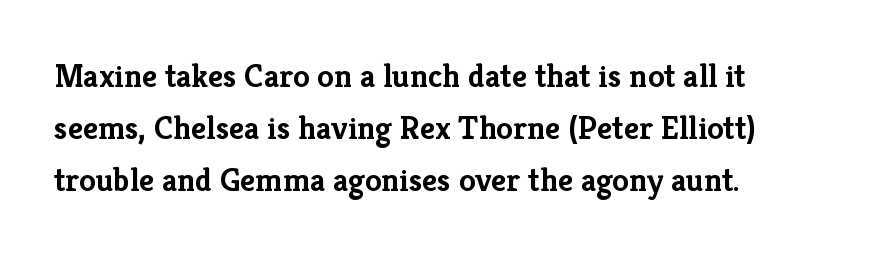
Q: Is the text bold? A: Yes.
Q: Is the text italic (slanted)? A: No, it is upright.
Q: Is the typeface a serif or a sans-serif typeface? A: Serif.
Q: Is the text underlined? A: No.
Q: How is the paragraph aligned? A: Left-aligned.
Q: Is the spacing between letters normal or unusually wide? A: Normal.
Q: Is the spacing between lines tight, normal or loose? A: Normal.
Q: Width (condensed, normal, or wide)? A: Normal.
Q: Stroke contrast? A: Low.
Q: x-height? A: Medium.
Q: Monospaced? A: No.
